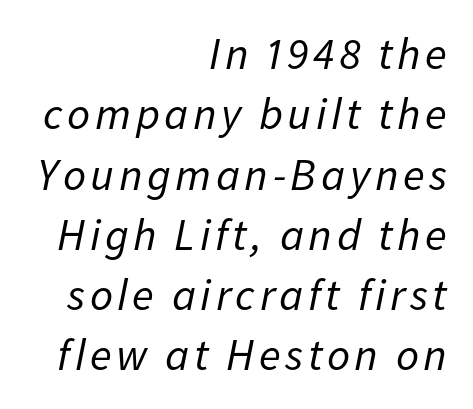
Q: Is the text bold? A: No.
Q: Is the text italic (slanted)? A: Yes, it leans right by about 11 degrees.
Q: Is the text underlined? A: No.
Q: How is the paragraph aligned? A: Right-aligned.
Q: Is the spacing between lines tight, normal or loose? A: Normal.
Q: Width (condensed, normal, or wide)? A: Normal.
Q: Stroke contrast? A: Low.
Q: x-height? A: Medium.
Q: Monospaced? A: No.
